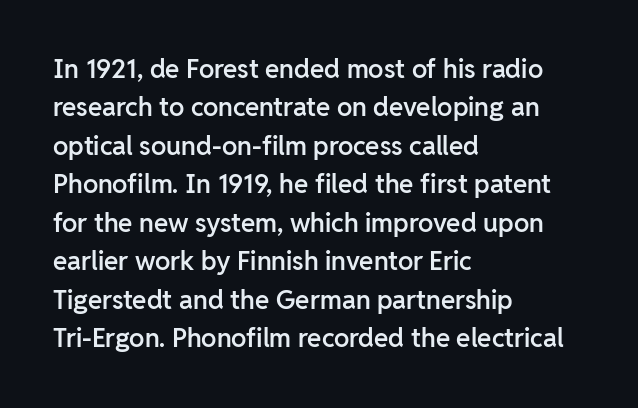
Q: Is the text bold? A: Semi-bold.
Q: Is the text italic (slanted)? A: No, it is upright.
Q: Is the text underlined? A: No.
Q: How is the paragraph aligned? A: Left-aligned.
Q: Is the spacing between letters normal or unusually wide? A: Normal.
Q: Is the spacing between lines tight, normal or loose? A: Normal.
